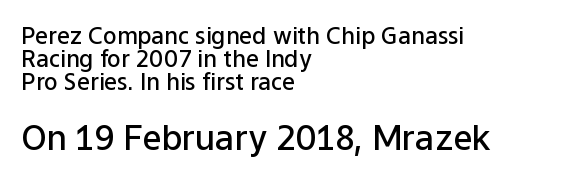
The image shows 34 px semibold sans-serif type, upright; set left-aligned, tight line spacing (0.99x), normal letter spacing, not underlined; the second (bottom) block is 1.48x larger; low stroke contrast and a medium x-height.
